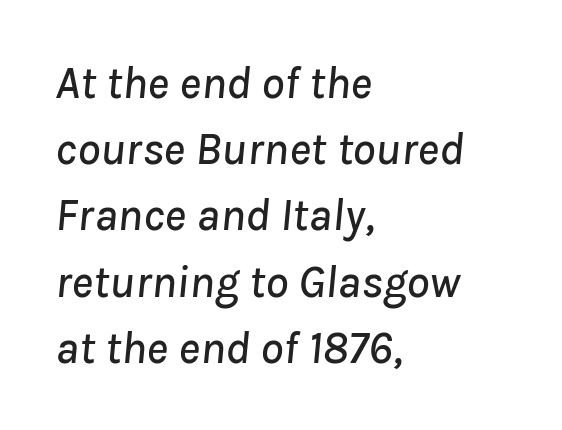
{"italic": "yes", "lean": "right", "slant_degrees": 8, "width": "normal", "stroke_contrast": "low", "x_height": "medium", "monospaced": "no", "underline": "no", "align": "left", "line_spacing": "normal", "line_spacing_ratio": 1.44, "letter_spacing": "normal", "letter_spacing_em": 0.0, "glyph_px": 46}
